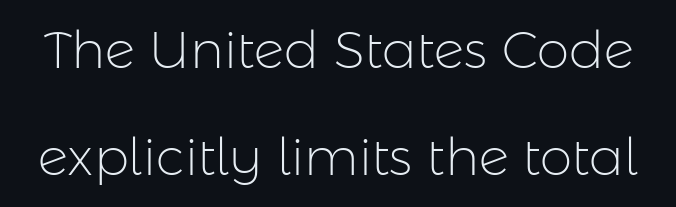
{"serif": "no", "italic": "no", "bold": "no", "weight": "light", "width": "normal", "stroke_contrast": "low", "x_height": "medium", "monospaced": "no", "underline": "no", "line_spacing": "loose", "line_spacing_ratio": 2.06, "letter_spacing": "normal", "letter_spacing_em": 0.0, "glyph_px": 52}
